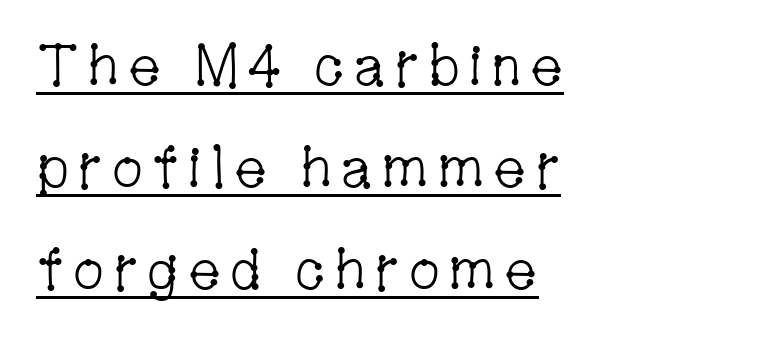
Q: Is the text bold? A: No.
Q: Is the text italic (slanted)? A: No, it is upright.
Q: Is the typeface a serif or a sans-serif typeface? A: Serif.
Q: Is the text underlined? A: Yes.
Q: How is the paragraph aligned? A: Left-aligned.
Q: Width (condensed, normal, or wide)? A: Condensed.
Q: Stroke contrast? A: Low.
Q: x-height? A: Medium.
Q: Monospaced? A: No.
